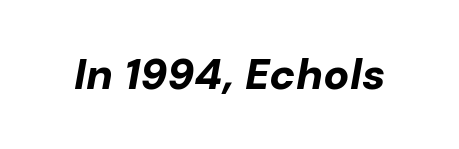
Quick note: italic. Caption: standard tracking, unaltered. Character widths vary here, with narrow letters taking less room than wide ones. Plenty of ink on the page — the face is bold. Anything drawn beneath the words? Only blank space.
